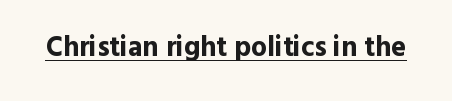
The face used here is rendered with its standard letterfit. No feet cap the strokes, marking this as sans-serif type. You'd pick this weight for a headline — it's a proper bold. Is there an underline? Yes — a line sits under the letters.
